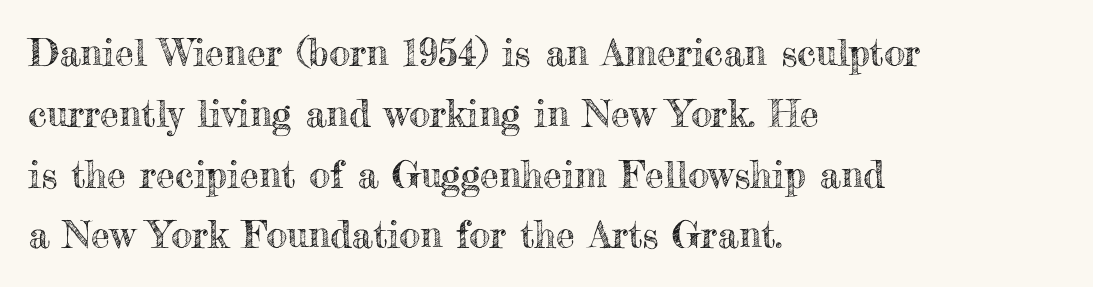
The image shows 38 px text type, upright; set left-aligned, normal line spacing (1.6x), normal letter spacing, not underlined; a small x-height.
